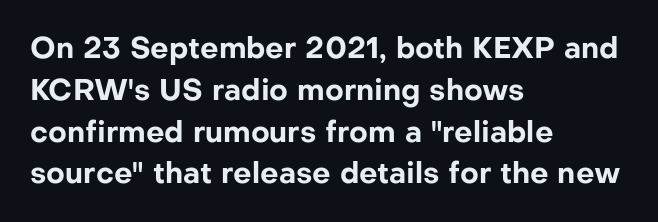
The image shows 29 px bold sans-serif type, upright; set left-aligned, normal line spacing (1.44x), normal letter spacing, not underlined; low stroke contrast and a medium x-height.
